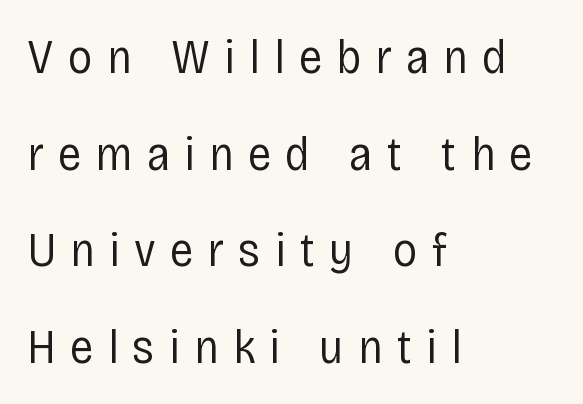
{"serif": "no", "italic": "no", "bold": "no", "weight": "regular", "width": "condensed", "stroke_contrast": "low", "x_height": "large", "monospaced": "no", "underline": "no", "align": "left", "line_spacing": "loose", "line_spacing_ratio": 1.97, "letter_spacing": "wide", "letter_spacing_em": 0.29, "glyph_px": 49}
